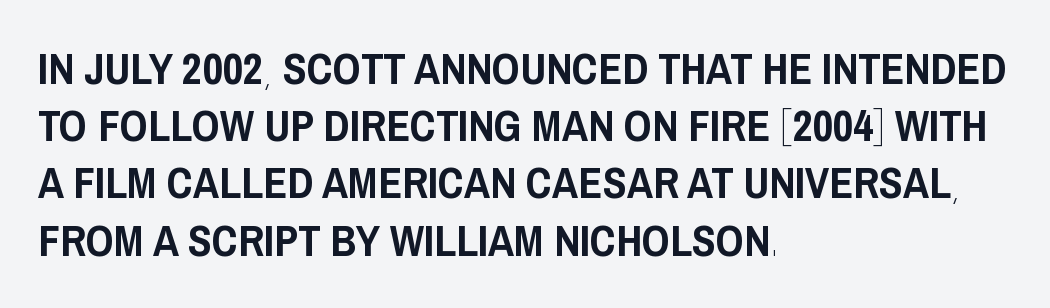
Examine the stroke ends and you'll find no serifs. How are the letters spaced? Ordinarily, with no added tracking. Do the characters align in a grid? No, the font is proportional. Is the block centered? No — it sits flush against the left margin.
